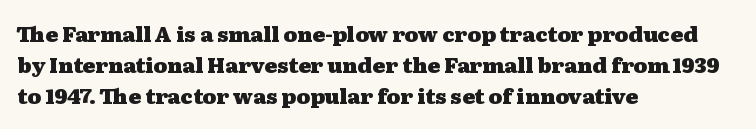
Q: Is the text bold? A: Yes.
Q: Is the text italic (slanted)? A: No, it is upright.
Q: Is the text underlined? A: No.
Q: How is the paragraph aligned? A: Left-aligned.
Q: Is the spacing between letters normal or unusually wide? A: Normal.
Q: Is the spacing between lines tight, normal or loose? A: Normal.
